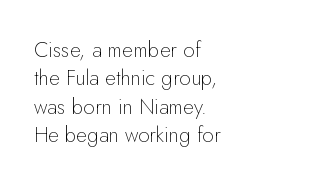
{"italic": "no", "bold": "no", "underline": "no", "align": "left", "line_spacing": "normal", "line_spacing_ratio": 1.35, "letter_spacing": "normal", "letter_spacing_em": 0.0, "glyph_px": 21}
